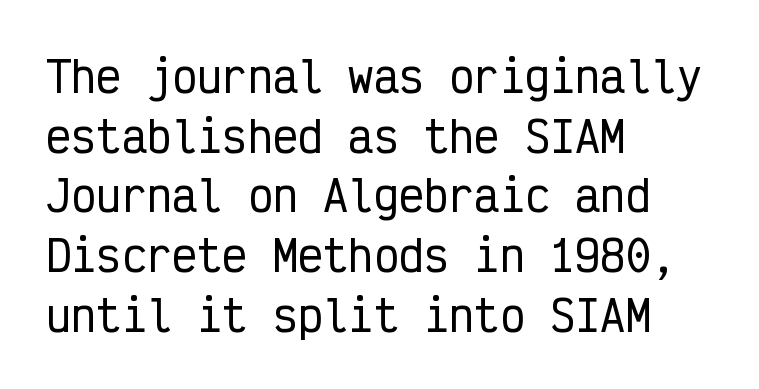
Every character here occupies the same horizontal width, giving the sample a typewriter-like rhythm. Which margin do the lines hug? The left one — the right edge is uneven. One glance says typical: line gaps are just what's usual. The horizontal fit of the characters is conventional and even.
